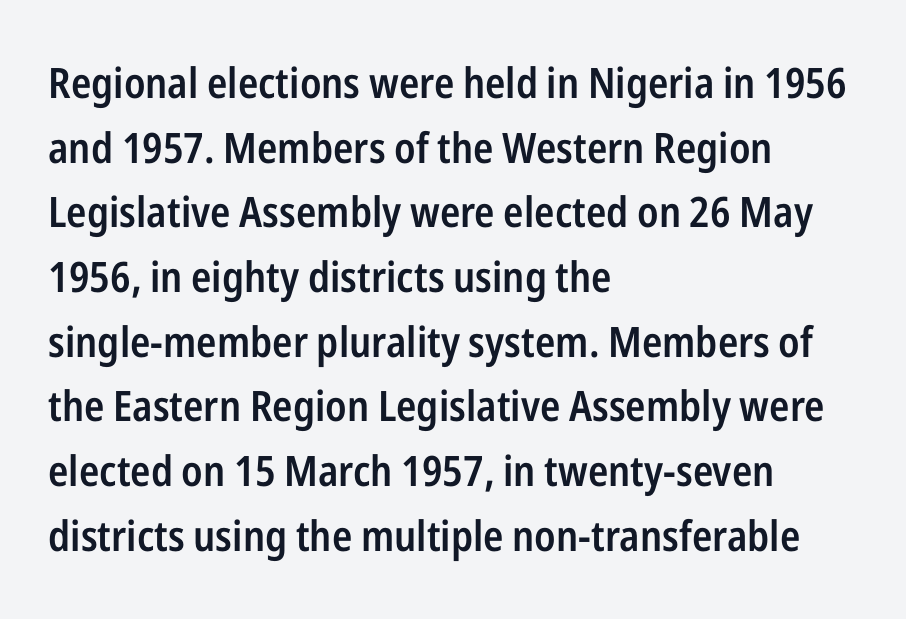
The image shows 42 px semibold, condensed sans-serif type, upright; set left-aligned, normal line spacing (1.54x), normal letter spacing, not underlined; low stroke contrast and a medium x-height.
